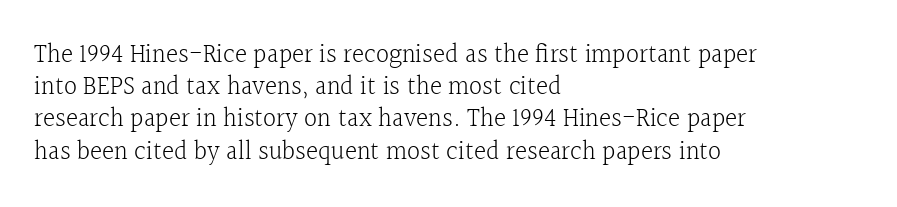
{"italic": "no", "bold": "no", "underline": "no", "align": "left", "line_spacing_ratio": 1.24, "letter_spacing": "normal", "letter_spacing_em": 0.0, "glyph_px": 26}
